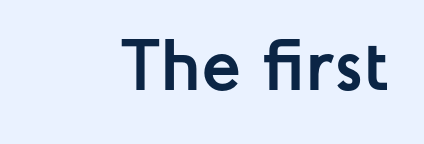
The image shows 73 px semibold sans-serif type, upright; set normal letter spacing, not underlined; low stroke contrast and a medium x-height.
